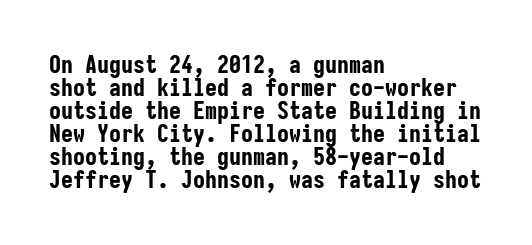
The image shows 24 px bold type, upright; set left-aligned, tight line spacing (0.96x), normal letter spacing, not underlined.
